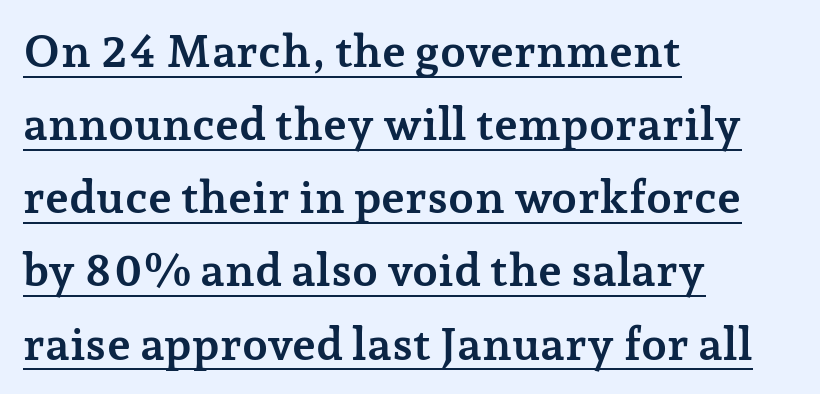
Q: Is the text bold? A: Yes.
Q: Is the text italic (slanted)? A: No, it is upright.
Q: Is the typeface a serif or a sans-serif typeface? A: Serif.
Q: Is the text underlined? A: Yes.
Q: How is the paragraph aligned? A: Left-aligned.
Q: Is the spacing between letters normal or unusually wide? A: Normal.
Q: Is the spacing between lines tight, normal or loose? A: Normal.
Q: Width (condensed, normal, or wide)? A: Normal.
Q: Stroke contrast? A: Low.
Q: x-height? A: Medium.
Q: Monospaced? A: No.
